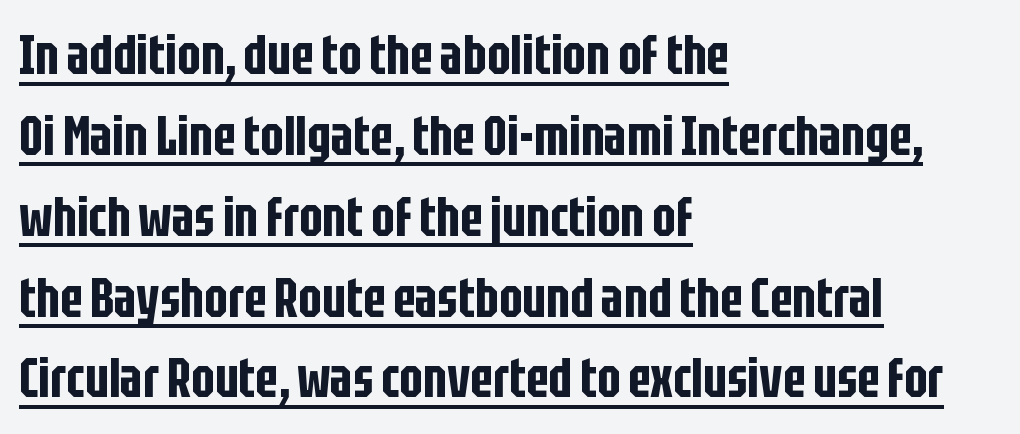
Here the designer chose a conventional face with non-uniform glyph widths. The passage shown is typeset with a sans-serif family. Posture: straight, roman, zero tilt. Each line starts at the same left margin while the right side varies.
